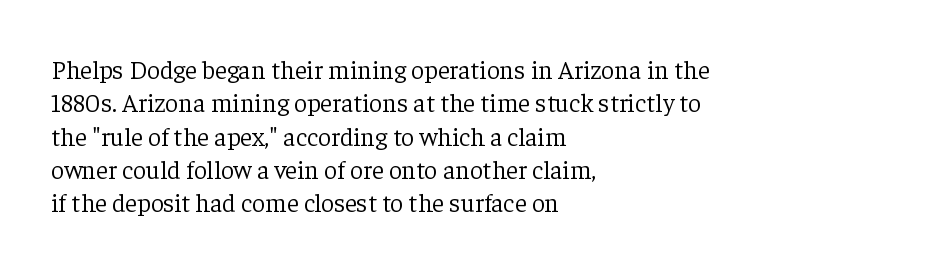
The image shows 26 px text type, upright; set left-aligned, normal line spacing (1.28x), normal letter spacing, not underlined.
